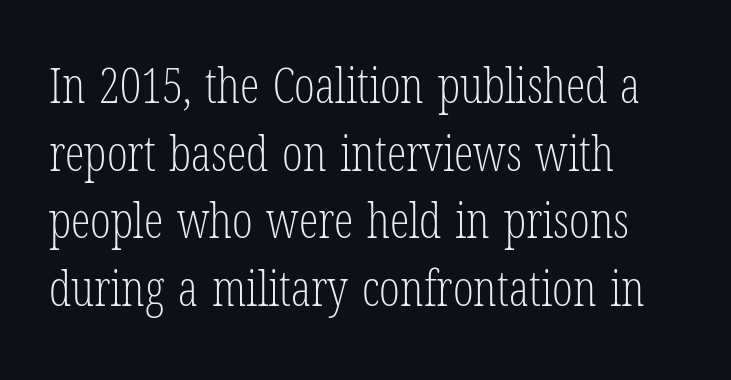
This reads as an unemphasized weight, regular at the heaviest. Letter spacing: default. In terms of letterform style, serifs are clearly present. The space directly below the letters is spotless.
